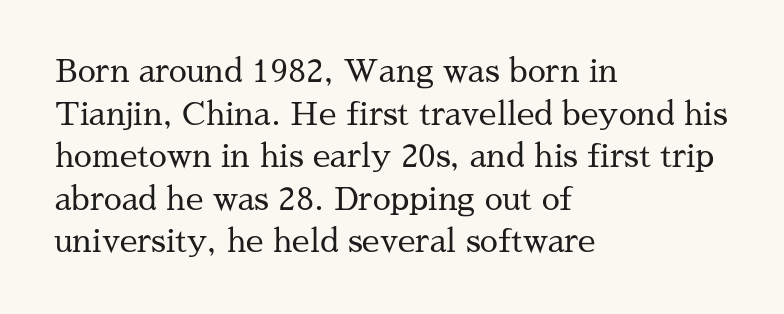
Q: Is the text bold? A: No.
Q: Is the text italic (slanted)? A: No, it is upright.
Q: Is the typeface a serif or a sans-serif typeface? A: Serif.
Q: Is the text underlined? A: No.
Q: How is the paragraph aligned? A: Left-aligned.
Q: Is the spacing between letters normal or unusually wide? A: Normal.
Q: Is the spacing between lines tight, normal or loose? A: Normal.
Q: Width (condensed, normal, or wide)? A: Normal.
Q: Stroke contrast? A: Medium.
Q: x-height? A: Medium.
Q: Monospaced? A: No.
